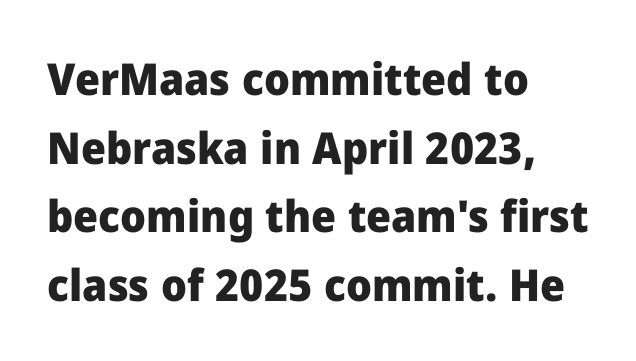
{"serif": "no", "italic": "no", "bold": "yes", "weight": "heavy", "width": "normal", "stroke_contrast": "low", "x_height": "medium", "monospaced": "no", "underline": "no", "align": "left", "line_spacing": "normal", "line_spacing_ratio": 1.56, "letter_spacing": "normal", "letter_spacing_em": 0.0, "glyph_px": 44}
